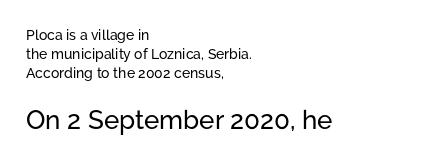
In terms of letterspacing, this is plain default setting. It's the straight-up-and-down kind of type. Letters rest on an invisible, unmarked baseline. A student would call this left alignment; a typographer would say flush left, rag right. Of the two passages, the one underneath uses the larger point size. In terms of leading, this rendering sits right in the middle.
